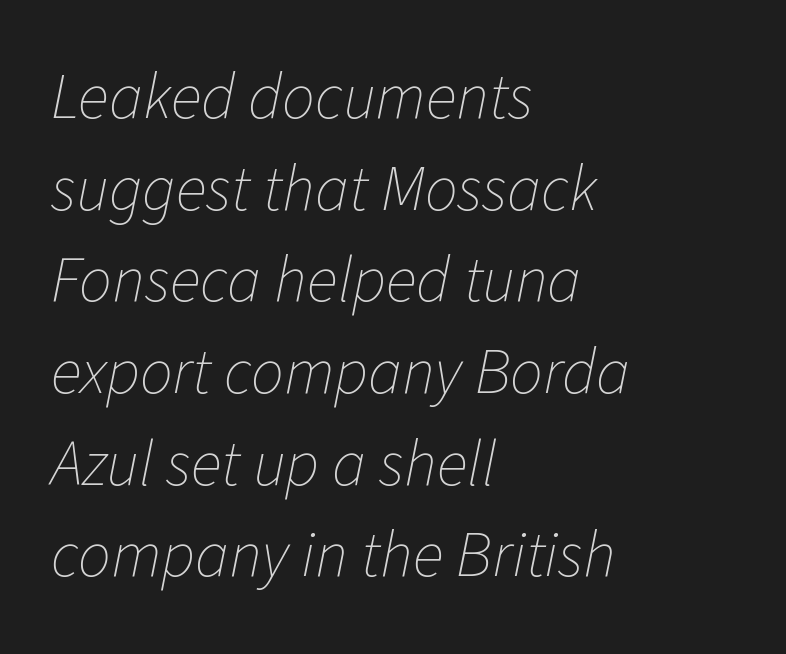
Q: Is the text bold? A: No.
Q: Is the text italic (slanted)? A: Yes, it leans right by about 11 degrees.
Q: Is the text underlined? A: No.
Q: How is the paragraph aligned? A: Left-aligned.
Q: Is the spacing between letters normal or unusually wide? A: Normal.
Q: Is the spacing between lines tight, normal or loose? A: Normal.
Q: Width (condensed, normal, or wide)? A: Normal.
Q: Stroke contrast? A: Low.
Q: x-height? A: Medium.
Q: Monospaced? A: No.
